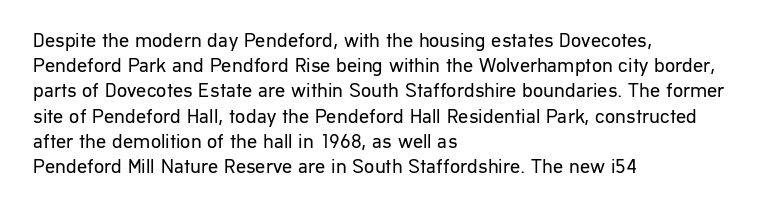
{"italic": "no", "bold": "no", "underline": "no", "align": "left", "line_spacing": "normal", "line_spacing_ratio": 1.26, "letter_spacing": "normal", "letter_spacing_em": 0.0, "glyph_px": 20}
